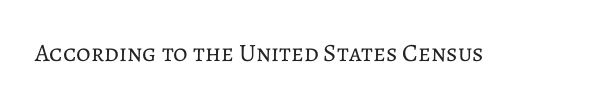
The rendering keeps characters at their native spacing. The font sits on the lighter half of the weight spectrum, regular included. Quick note: underline off. Is there any slant? The stems are plumb.
